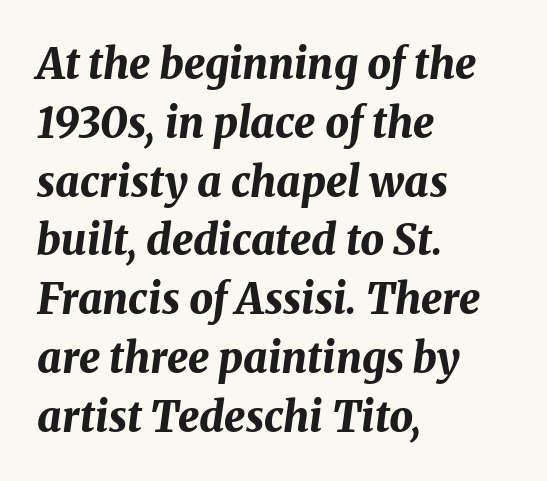
Q: Is the text bold? A: Yes.
Q: Is the text italic (slanted)? A: Yes, it leans right by about 8 degrees.
Q: Is the text underlined? A: No.
Q: How is the paragraph aligned? A: Left-aligned.
Q: Is the spacing between letters normal or unusually wide? A: Normal.
Q: Is the spacing between lines tight, normal or loose? A: Normal.
Q: Width (condensed, normal, or wide)? A: Normal.
Q: Stroke contrast? A: Medium.
Q: x-height? A: Medium.
Q: Monospaced? A: No.
